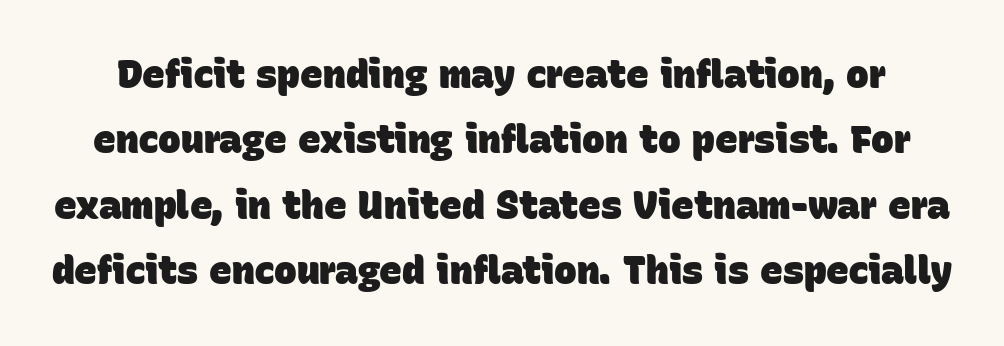
Q: Is the text bold? A: Yes.
Q: Is the typeface a serif or a sans-serif typeface? A: Sans-serif.
Q: Is the text underlined? A: No.
Q: Is the spacing between letters normal or unusually wide? A: Normal.
Q: Width (condensed, normal, or wide)? A: Normal.
Q: Stroke contrast? A: Low.
Q: x-height? A: Large.
Q: Monospaced? A: No.
